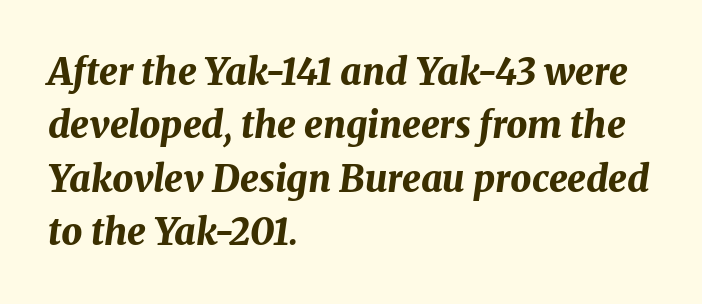
{"italic": "yes", "lean": "right", "slant_degrees": 8, "bold": "yes", "weight": "bold", "width": "normal", "stroke_contrast": "medium", "x_height": "medium", "monospaced": "no", "underline": "no", "align": "left", "line_spacing": "normal", "line_spacing_ratio": 1.44, "letter_spacing": "normal", "letter_spacing_em": 0.0, "glyph_px": 37}
